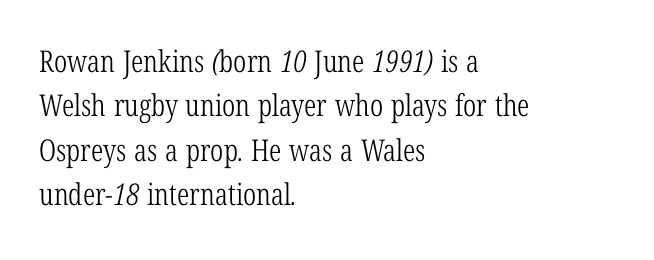
Q: Is the text bold? A: No.
Q: Is the typeface a serif or a sans-serif typeface? A: Serif.
Q: Is the text underlined? A: No.
Q: How is the paragraph aligned? A: Left-aligned.
Q: Is the spacing between letters normal or unusually wide? A: Normal.
Q: Is the spacing between lines tight, normal or loose? A: Normal.
Q: Width (condensed, normal, or wide)? A: Condensed.
Q: Stroke contrast? A: Low.
Q: x-height? A: Medium.
Q: Monospaced? A: No.
